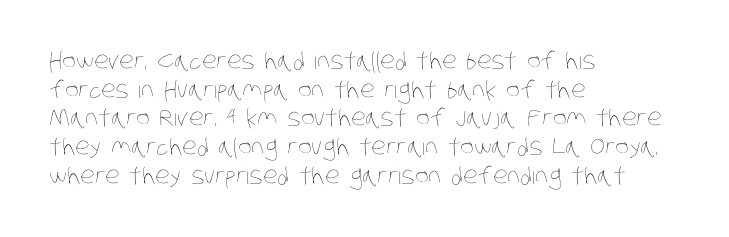
Q: Is the text bold? A: No.
Q: Is the text underlined? A: No.
Q: How is the paragraph aligned? A: Left-aligned.
Q: Is the spacing between letters normal or unusually wide? A: Normal.
Q: Is the spacing between lines tight, normal or loose? A: Normal.
